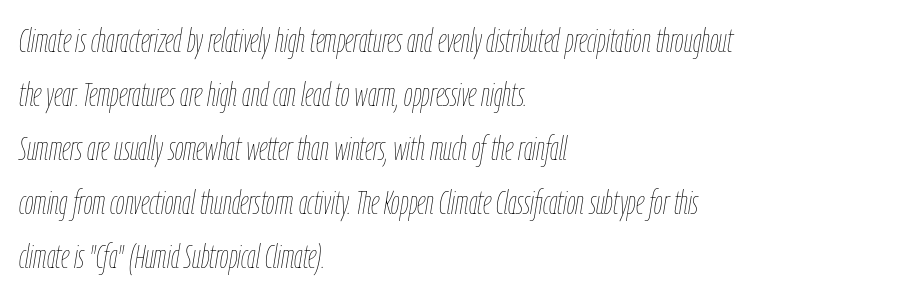
Varying glyph widths throughout — classic text-font behaviour. This is oblique type, the kind used for emphasis or titles. The face used here is rendered with its standard letterfit. If you measured baseline to baseline, you'd find a middling distance.
